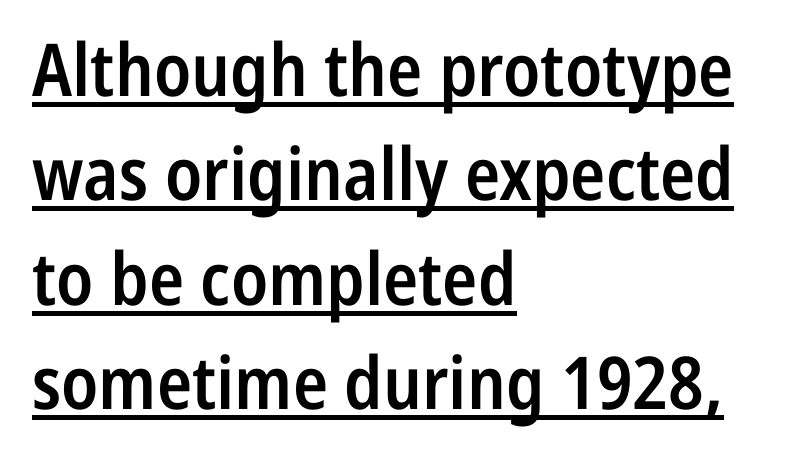
The image shows 73 px semibold, condensed sans-serif type, upright; set left-aligned, normal line spacing (1.43x), normal letter spacing, underlined; low stroke contrast and a medium x-height.
